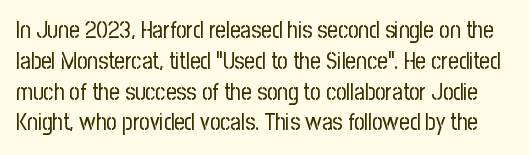
Q: Is the text bold? A: No.
Q: Is the text italic (slanted)? A: No, it is upright.
Q: Is the text underlined? A: No.
Q: Is the spacing between letters normal or unusually wide? A: Normal.
Q: Is the spacing between lines tight, normal or loose? A: Normal.
